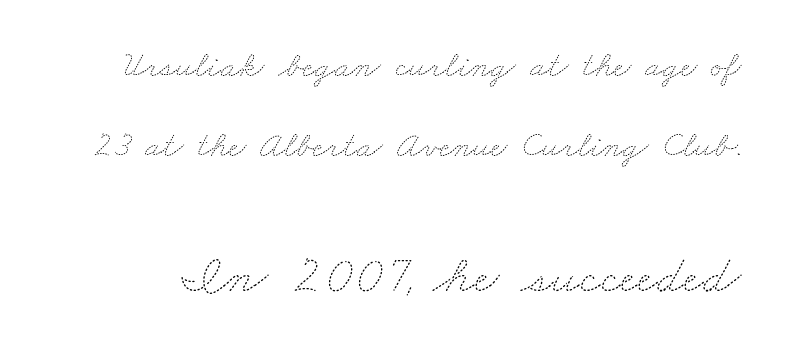
The image shows 54 px thin, wide type; set loose line spacing (2.22x), normal letter spacing, not underlined; the second (bottom) block is 1.5x larger; medium stroke contrast and a small x-height.
